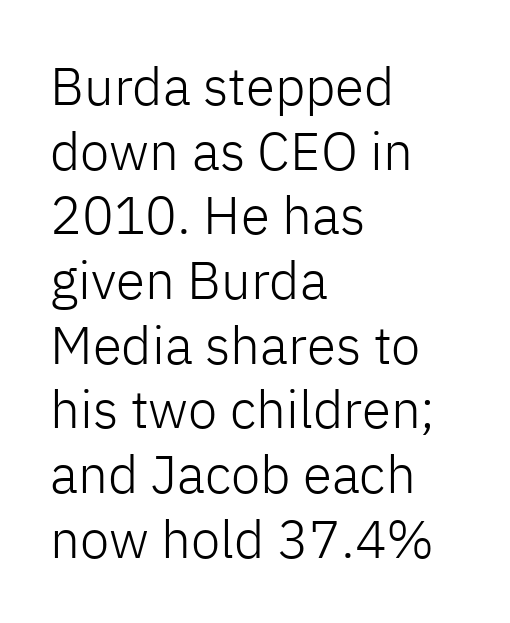
You could call the tracking neutral — neither tight nor loose. Type without underlining. Is the type heavy? It reads as light-to-regular instead. Visually the block forms a straight wall on the left and a jagged coastline on the right. Grotesque or geometric, the face here clearly has no serifs.
